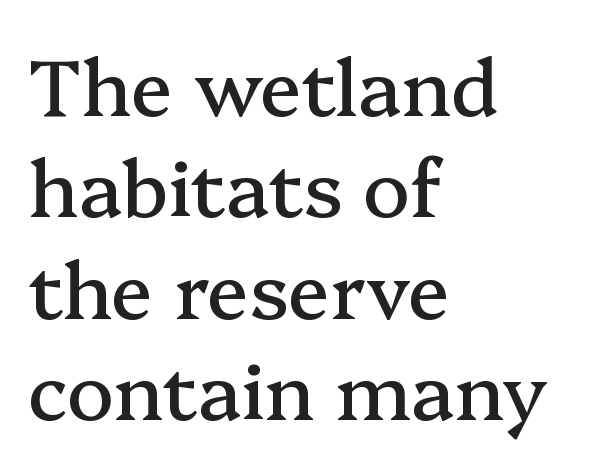
When letters stand straight like this, we call the style roman or upright. Font category for this specimen: serif. Here the glyphs are tracked normally, forming tight word shapes. A normal amount of white space separates one row of letters from the next. The baseline area is clear. The typesetter chose a ragged-right arrangement here.
